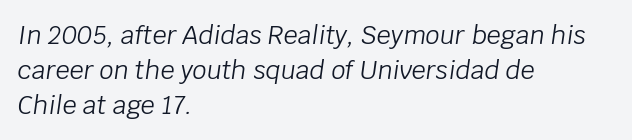
The image shows 25 px text type, italic (leaning right); set left-aligned, normal line spacing (1.4x), normal letter spacing, not underlined.
